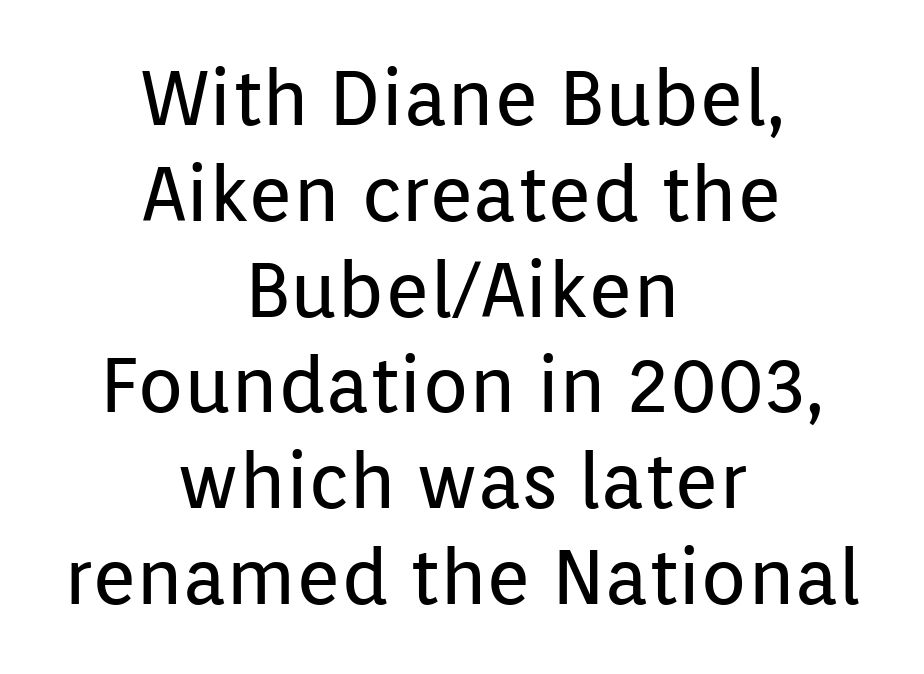
Q: Is the text bold? A: No.
Q: Is the text italic (slanted)? A: No, it is upright.
Q: Is the typeface a serif or a sans-serif typeface? A: Sans-serif.
Q: Is the text underlined? A: No.
Q: How is the paragraph aligned? A: Centered.
Q: Is the spacing between letters normal or unusually wide? A: Normal.
Q: Is the spacing between lines tight, normal or loose? A: Normal.
Q: Width (condensed, normal, or wide)? A: Normal.
Q: Stroke contrast? A: Low.
Q: x-height? A: Medium.
Q: Monospaced? A: No.
